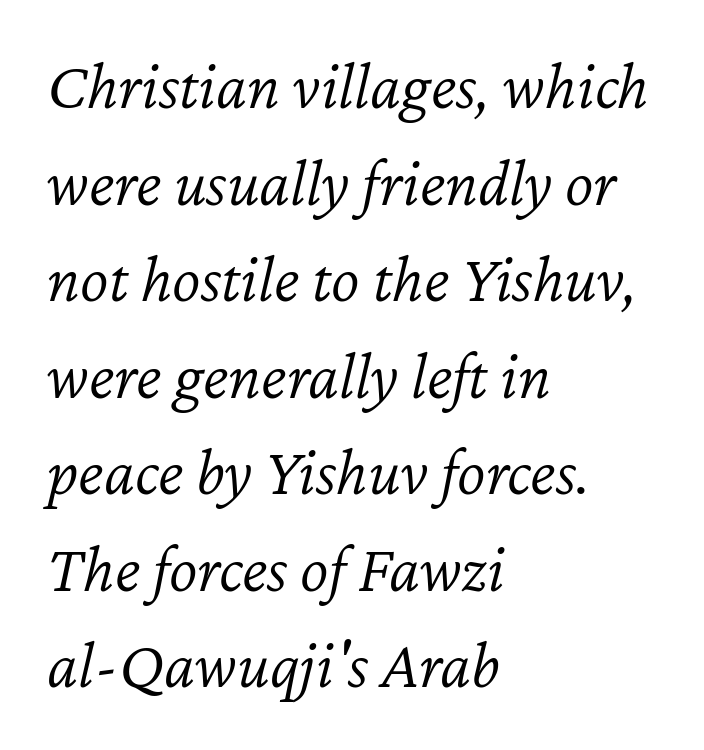
No chunkiness to these letters — they're not bold. Lines of text with bare space underneath. Designer's note — italics engaged. The paragraph has a hard left edge and a soft right edge. Does extra space separate the letters? No, they use regular spacing. Baseline-to-baseline distance is the conventional proportion of letter height.
